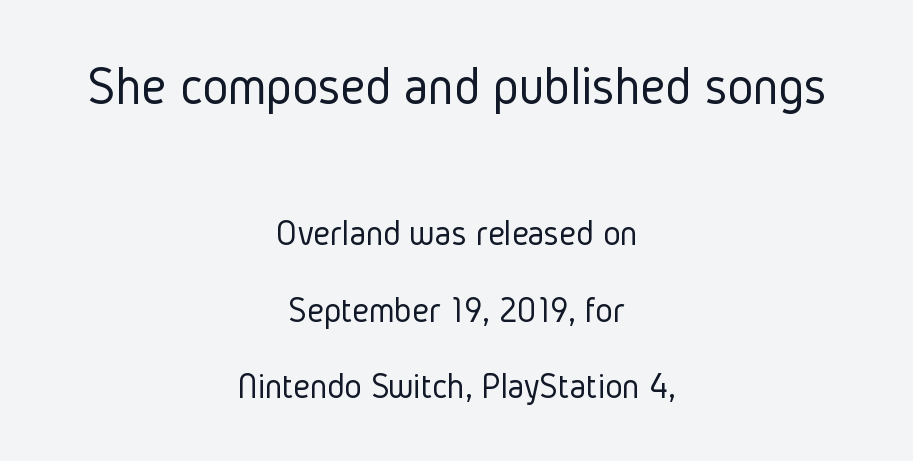
The image shows 55 px light, condensed sans-serif type, upright; set centered, loose line spacing (2.06x), normal letter spacing, not underlined; the first (top) block is 1.49x larger; low stroke contrast and a medium x-height.
